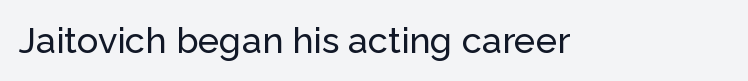
Q: Is the text italic (slanted)? A: No, it is upright.
Q: Is the typeface a serif or a sans-serif typeface? A: Sans-serif.
Q: Is the text underlined? A: No.
Q: Is the spacing between letters normal or unusually wide? A: Normal.
Q: Width (condensed, normal, or wide)? A: Normal.
Q: Stroke contrast? A: Low.
Q: x-height? A: Medium.
Q: Monospaced? A: No.
